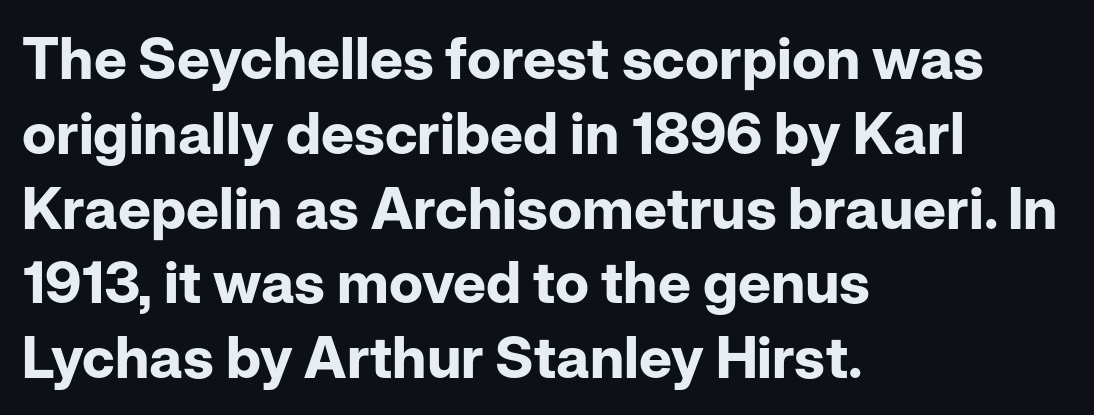
Descenders hang freely into open space. Vertically, the passage feels balanced, rows spaced as you'd expect. Type style note: lacks serifs. On the weight axis this lands at bold, roughly 700.
